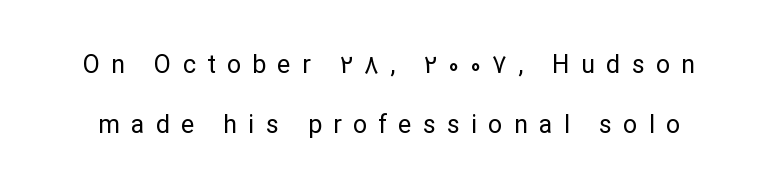
The image shows 25 px text type, upright; set loose line spacing (2.4x), unusually wide letter spacing (+0.45 em), not underlined.
